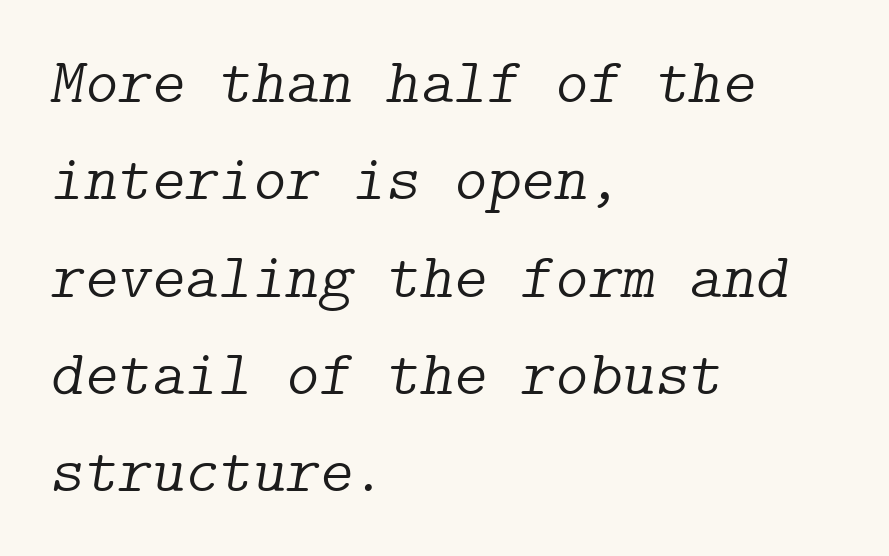
The rendering keeps characters at their native spacing. Old-style or modern, the face here clearly has serifs. What's the leading like? Ordinary, nothing unusual. Designer's note — italics engaged. Just letters on the line, the space beneath them empty. The paragraph has a hard left edge and a soft right edge.
